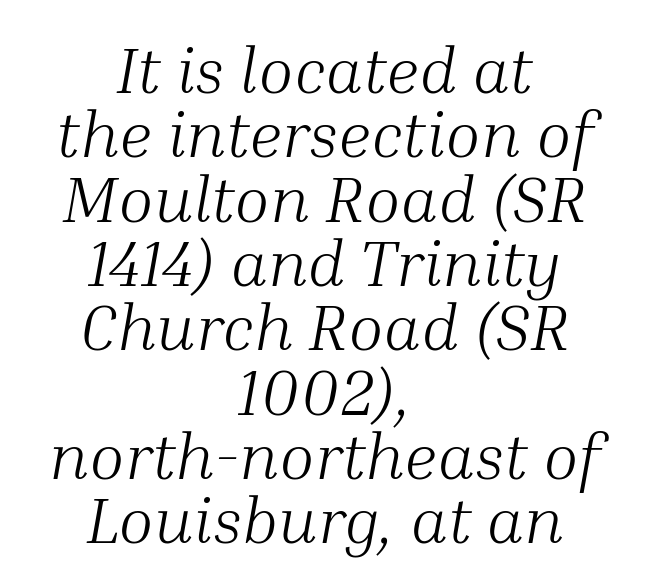
The image shows 65 px light serif type, italic (leaning right); set centered, tight line spacing (0.99x), normal letter spacing, not underlined; medium stroke contrast and a medium x-height.
